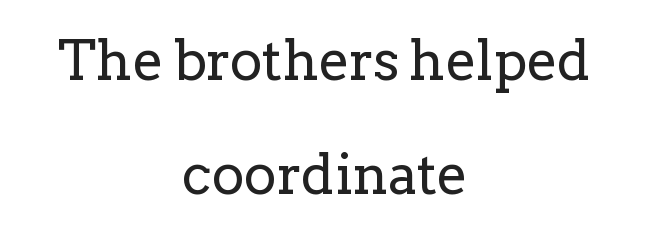
{"serif": "yes", "italic": "no", "bold": "no", "weight": "regular", "width": "normal", "stroke_contrast": "low", "x_height": "medium", "monospaced": "no", "underline": "no", "align": "center", "line_spacing": "loose", "line_spacing_ratio": 2.07, "letter_spacing": "normal", "letter_spacing_em": 0.0, "glyph_px": 55}
